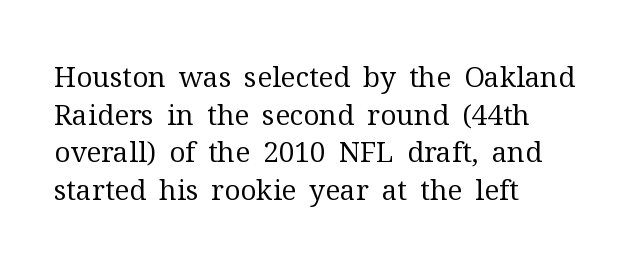
{"serif": "yes", "italic": "no", "bold": "no", "weight": "regular", "width": "normal", "stroke_contrast": "medium", "x_height": "medium", "monospaced": "no", "underline": "no", "align": "left", "line_spacing": "normal", "line_spacing_ratio": 1.34, "letter_spacing": "normal", "letter_spacing_em": 0.0, "glyph_px": 28}
